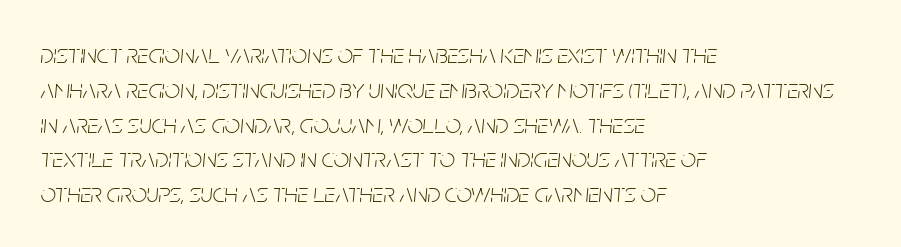
What's the leading like? Ordinary, nothing unusual. Each row of text sits above clean, open space. If you drew a ruler down the left edge, every line would touch it. Letter spacing: default. The letters look calm and open, with moderate or lighter stems. Italic: yes, the glyphs are oblique.
